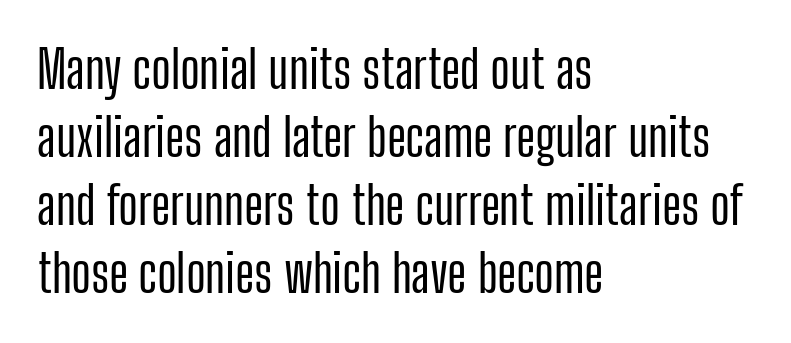
Q: Is the text italic (slanted)? A: No, it is upright.
Q: Is the typeface a serif or a sans-serif typeface? A: Sans-serif.
Q: Is the text underlined? A: No.
Q: How is the paragraph aligned? A: Left-aligned.
Q: Is the spacing between letters normal or unusually wide? A: Normal.
Q: Is the spacing between lines tight, normal or loose? A: Normal.
Q: Width (condensed, normal, or wide)? A: Condensed.
Q: Stroke contrast? A: Low.
Q: x-height? A: Medium.
Q: Monospaced? A: No.
